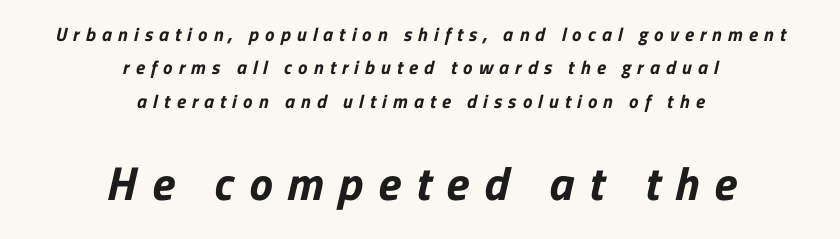
One-word summary of the alignment: center. The passage shown is emphatically bold. Does the type have serifs? No, each stem ends abruptly. The letters advance in unequal steps, a hallmark of proportional type. Note: smaller setting up top, larger setting below. Someone cranked the tracking dial way up on this one.
